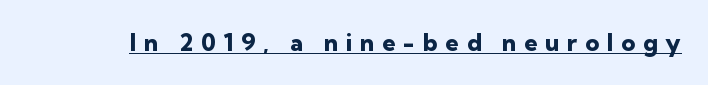
What decoration does the sample have? An underline. This rendering widens character spacing well past its baseline value. Chunky letters — that's bold for sure. The letters stand straight up with perfectly vertical stems.
